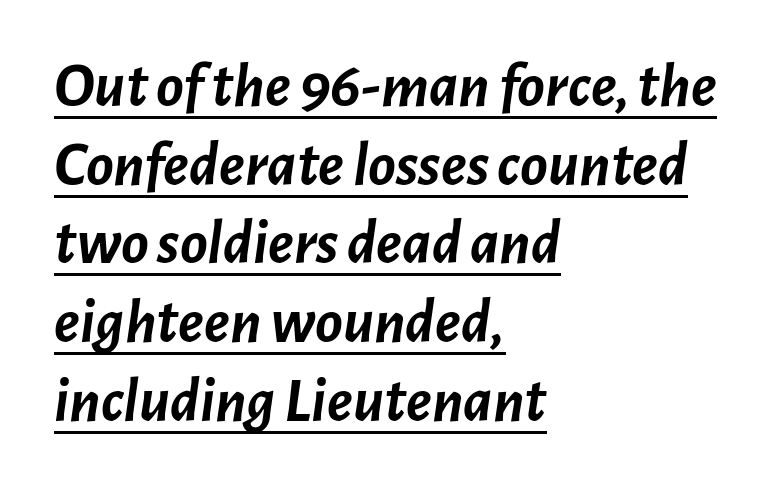
A continuous stroke trails under the words, as in a hyperlink. Its strokes are broad and dark, the hallmark of bold type. You could call the tracking neutral — neither tight nor loose. This sample has the flowing, uneven cadence of proportional lettering. This sample is left-justified, so line endings fall wherever the words run out.
